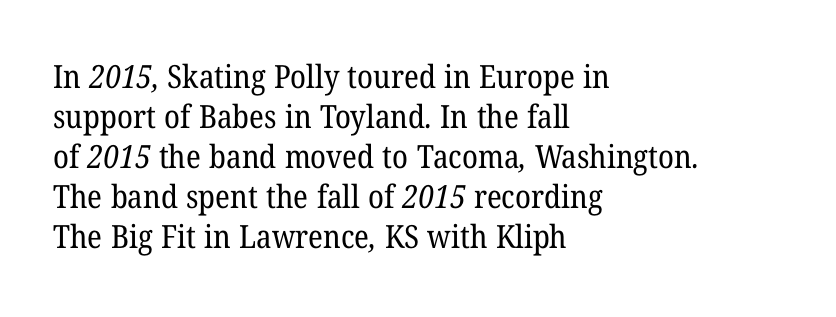
The image shows 32 px regular-weight serif type; set left-aligned, normal line spacing (1.25x), normal letter spacing, not underlined; low stroke contrast and a medium x-height.
